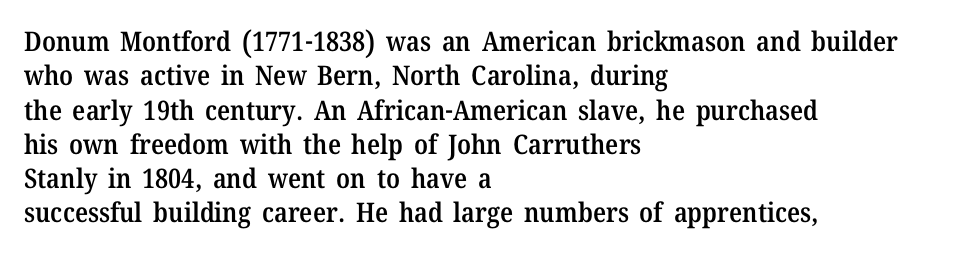
{"italic": "no", "bold": "semi", "underline": "no", "align": "left", "line_spacing": "normal", "line_spacing_ratio": 1.27, "letter_spacing": "normal", "letter_spacing_em": 0.0, "glyph_px": 27}
